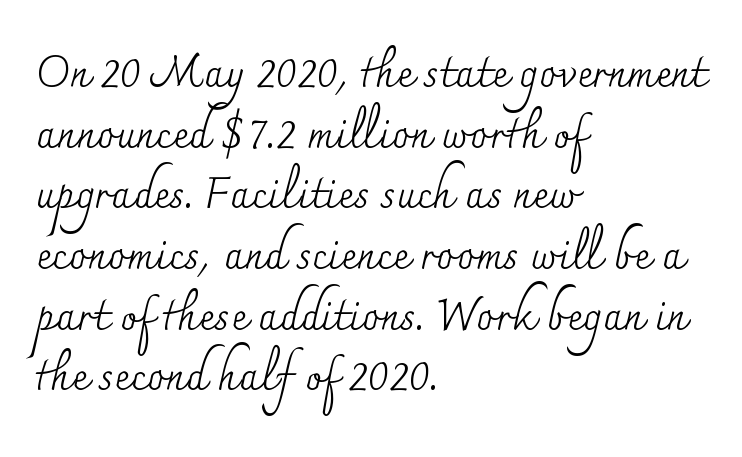
The image shows 43 px regular-weight serif type; set left-aligned, normal line spacing (1.41x), normal letter spacing, not underlined; medium stroke contrast and a small x-height.
